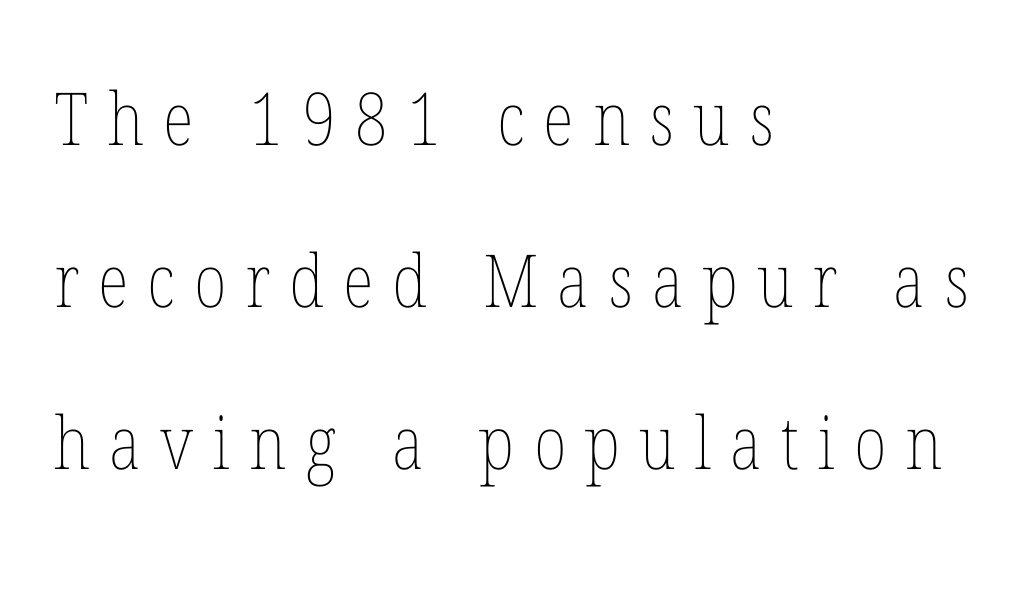
The image shows 73 px thin, condensed type, upright; set left-aligned, loose line spacing (2.22x), unusually wide letter spacing (+0.26 em), not underlined; low stroke contrast and a medium x-height.
